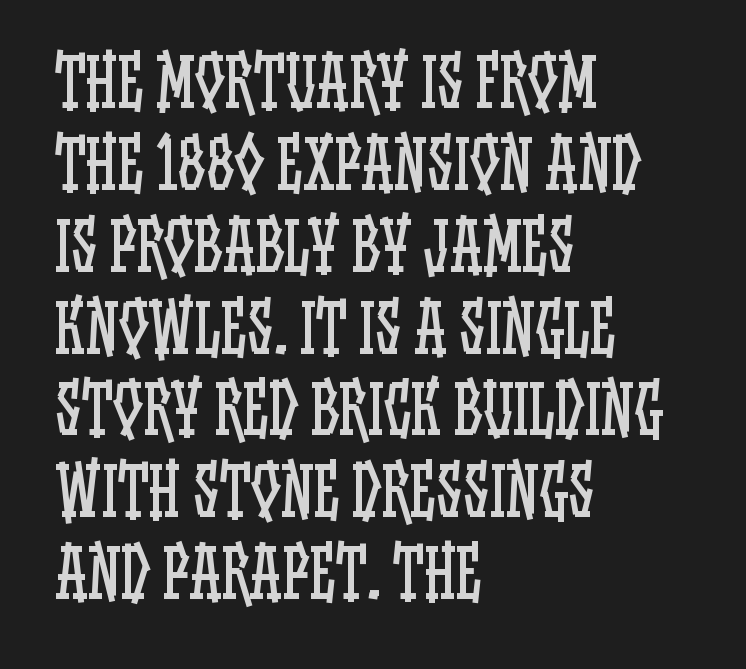
The image shows 66 px regular-weight, condensed type, upright; set left-aligned, line spacing 1.24x, normal letter spacing, not underlined; low stroke contrast and a large x-height.
